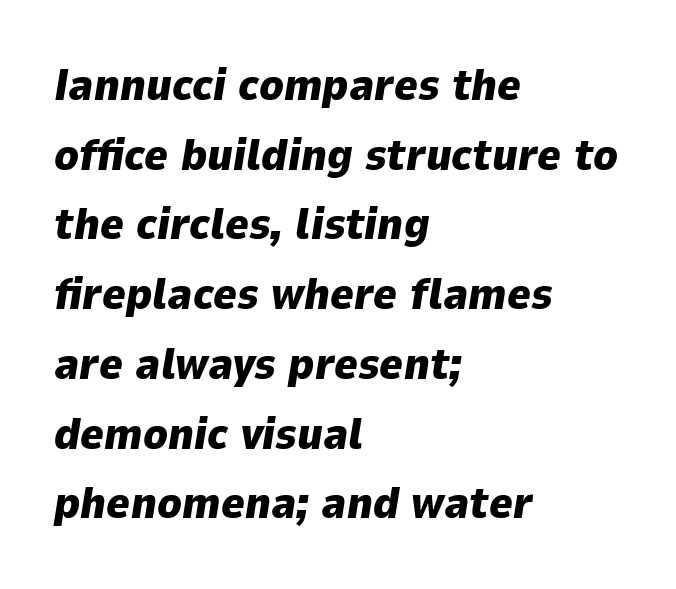
{"italic": "yes", "lean": "right", "slant_degrees": 9, "bold": "yes", "weight": "heavy", "width": "normal", "stroke_contrast": "low", "x_height": "medium", "monospaced": "no", "underline": "no", "align": "left", "line_spacing": "normal", "line_spacing_ratio": 1.55, "letter_spacing": "normal", "letter_spacing_em": 0.0, "glyph_px": 45}
